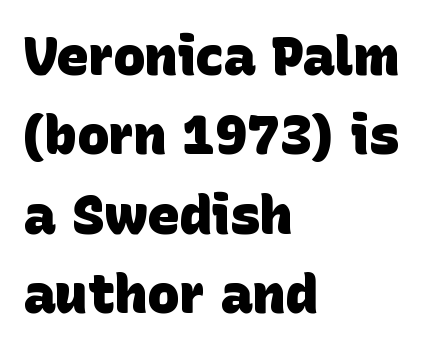
Note the varied advance widths — an 'i' is clearly narrower than an 'm'. The horizontal fit of the characters is conventional and even. Letterform terminals end flat and unadorned throughout the passage. Evenly set lines give the paragraph a standard silhouette. Anything drawn beneath the words? Only blank space. The lines in this sample share a left origin and differ only in where they stop.
